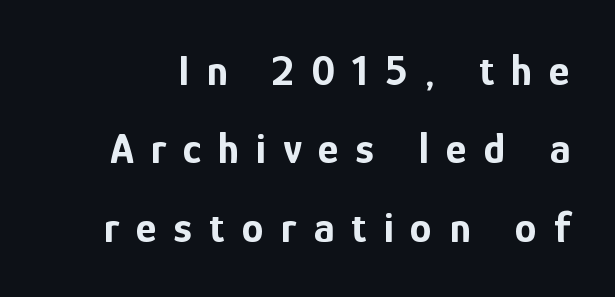
The glyphs in this specimen are sans serif. Its strokes are broad and dark, the hallmark of bold type. You could not count columns in this text — the font is proportionally spaced. Between one letter and the next there's a generous, obvious gap. If you drew a line through each stem, it would be perfectly vertical. Has an underline been added? It has not.
